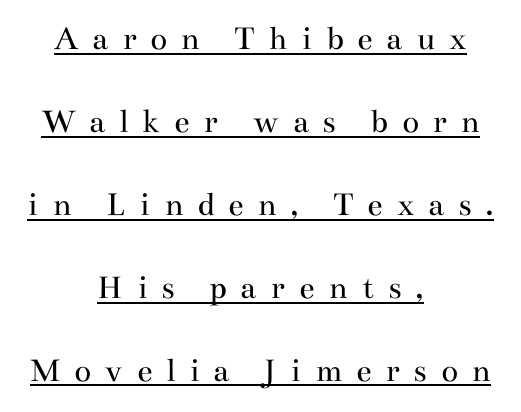
The image shows 35 px regular-weight, wide serif type, upright; set centered, loose line spacing (2.37x), unusually wide letter spacing (+0.39 em), underlined; medium stroke contrast and a small x-height.
